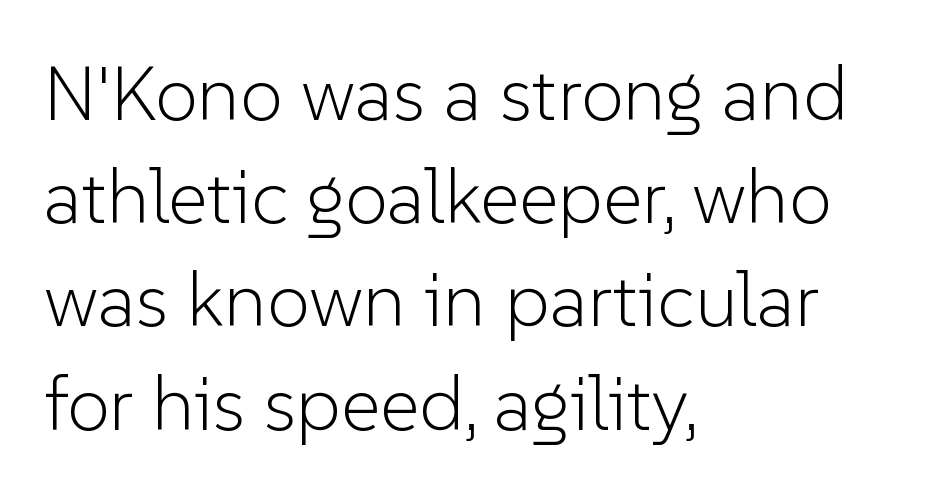
The image shows 77 px light sans-serif type, upright; set left-aligned, normal line spacing (1.34x), normal letter spacing, not underlined; low stroke contrast and a medium x-height.
